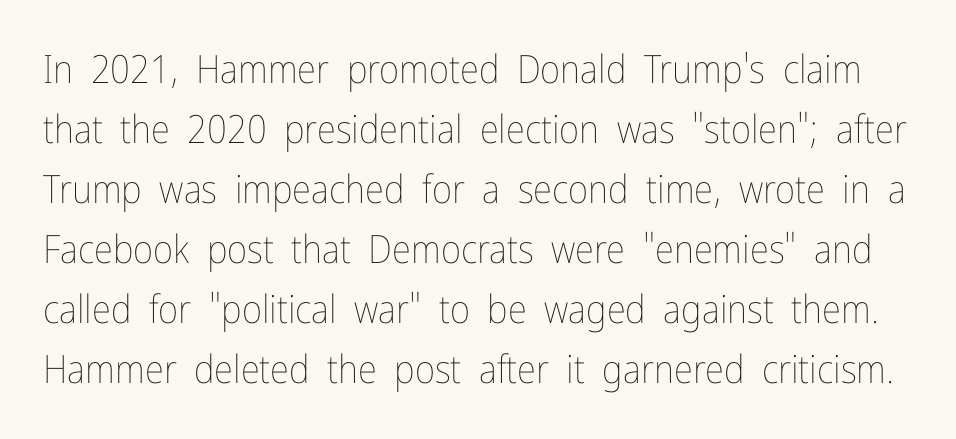
Designer's note — italics off, roman on. This sample has the flowing, uneven cadence of proportional lettering. The area under the type is left untouched. Successive baselines arrive at the customary interval. This is not heavy type; no bold has been used. A typesetter would call this zero additional tracking.
